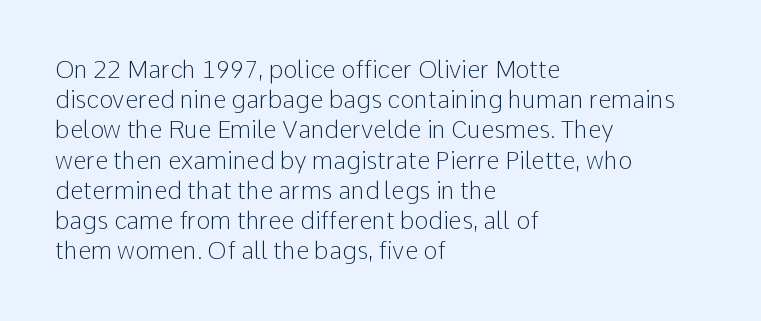
The weight would be labelled regular, book, light, or lighter still. Every stem runs plumb, perpendicular to the baseline. Descender tails drop into unmarked territory. One glance says typical: line gaps are just what's usual.
